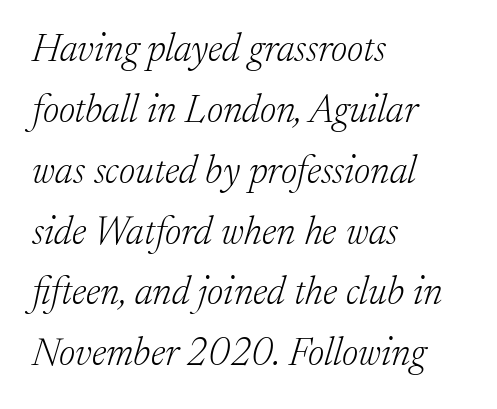
The image shows 39 px light serif type, italic (leaning right); set left-aligned, normal line spacing (1.56x), normal letter spacing, not underlined; low stroke contrast and a medium x-height.
